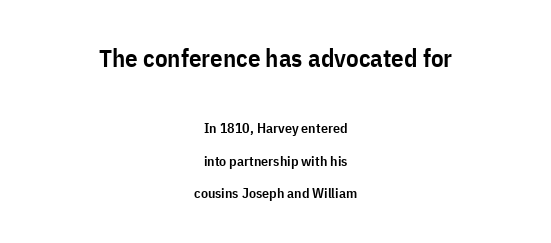
Q: Is the text bold? A: Semi-bold.
Q: Is the text italic (slanted)? A: No, it is upright.
Q: Is the text underlined? A: No.
Q: How is the paragraph aligned? A: Centered.
Q: Is the spacing between letters normal or unusually wide? A: Normal.
Q: Is the spacing between lines tight, normal or loose? A: Loose.
Q: Which block of text is set in a larger size, the first (top) or the second (bottom)? A: The first (top) one.
